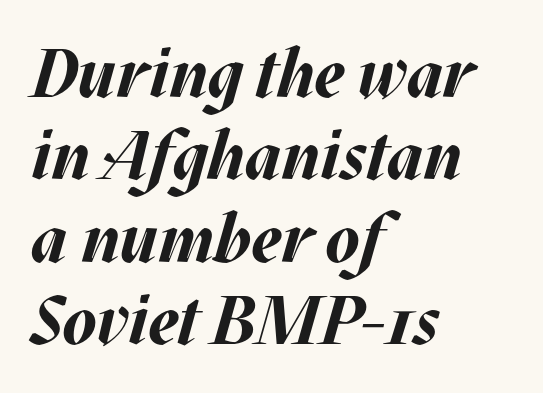
{"italic": "yes", "lean": "right", "slant_degrees": 17, "bold": "yes", "weight": "bold", "width": "normal", "stroke_contrast": "medium", "x_height": "large", "monospaced": "no", "underline": "no", "align": "left", "line_spacing_ratio": 1.21, "letter_spacing": "normal", "letter_spacing_em": 0.0, "glyph_px": 68}
